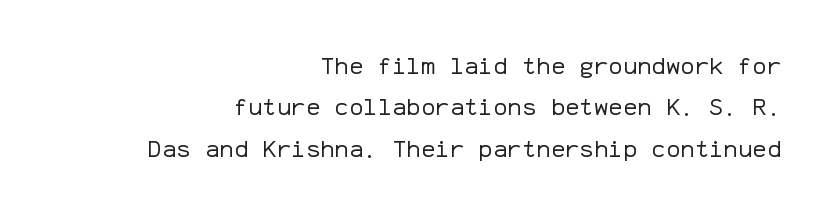
The rag falls on the left side of this text block. Posture: vertical. Descender tails drop into unmarked territory. Unbolded letterforms with no extra heft. The type is set solid horizontally, with unmodified tracking.
